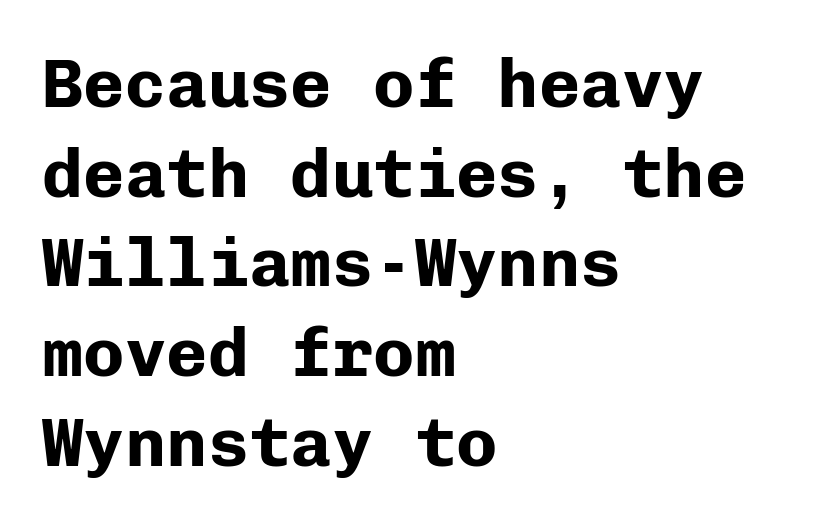
The typesetter chose a ragged-right arrangement here. Look at the stroke-to-counter ratio: heavy, a bold. The passage shown is typed in a monospace face where columns stay perfectly aligned. Reading down the column, the eye jumps a familiar distance to each next line. Nothing unusual about the tracking: characters are spaced as the font intends. Underlining? Definitely not there.
